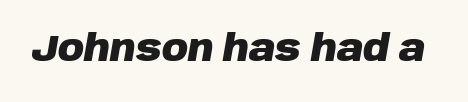
{"italic": "yes", "lean": "right", "slant_degrees": 10, "bold": "yes", "weight": "heavy", "width": "normal", "stroke_contrast": "low", "x_height": "large", "monospaced": "no", "underline": "no", "letter_spacing": "normal", "letter_spacing_em": 0.0, "glyph_px": 36}
